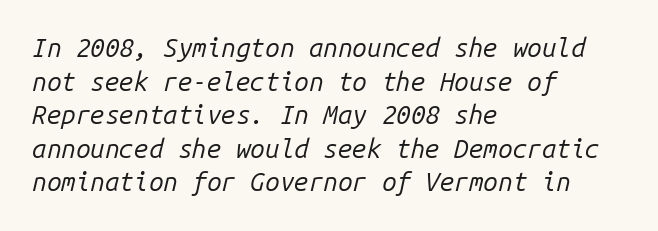
The image shows 26 px text type, italic (leaning right); set left-aligned, normal line spacing (1.29x), normal letter spacing, not underlined.
